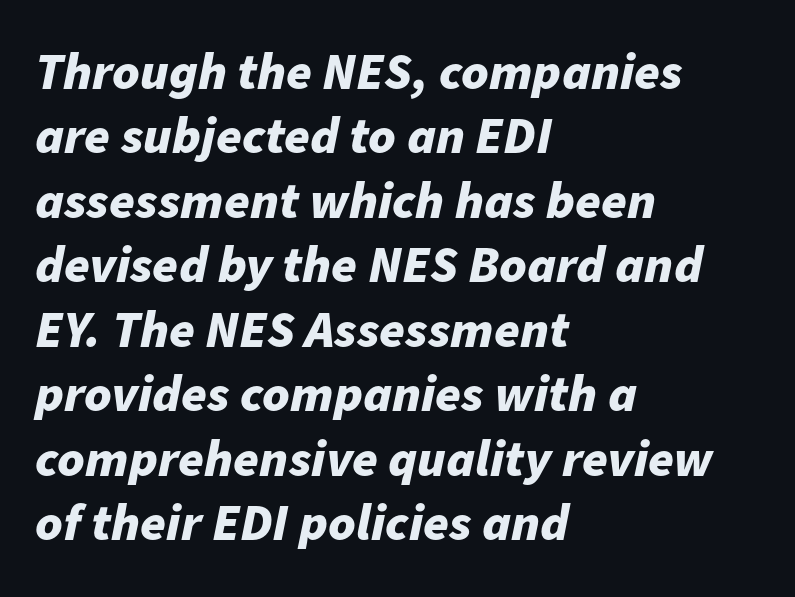
{"italic": "yes", "lean": "right", "slant_degrees": 11, "bold": "yes", "weight": "bold", "width": "normal", "stroke_contrast": "low", "x_height": "medium", "monospaced": "no", "underline": "no", "align": "left", "line_spacing_ratio": 1.24, "letter_spacing": "normal", "letter_spacing_em": 0.0, "glyph_px": 52}
